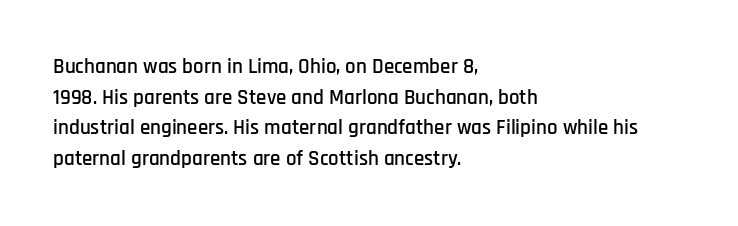
Style check: upright. Quick note: interline space is typical. This sample uses plain, unmodified letter spacing. In CSS terms this would be text-align: left.
